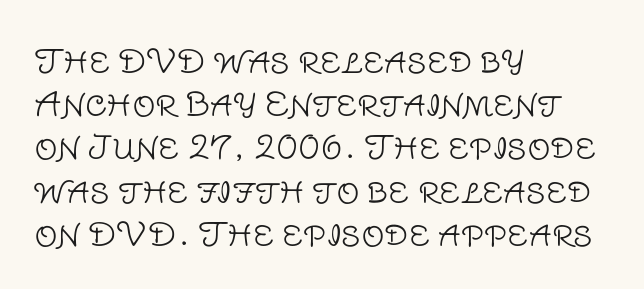
The image shows 32 px light sans-serif type; set left-aligned, normal line spacing (1.35x), normal letter spacing, not underlined; low stroke contrast and a large x-height.
